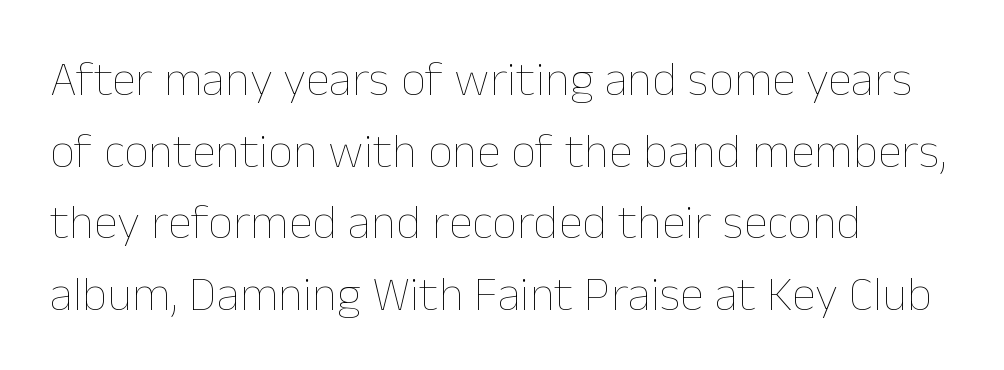
The image shows 49 px thin type, upright; set left-aligned, normal line spacing (1.46x), normal letter spacing, not underlined; low stroke contrast and a medium x-height.
